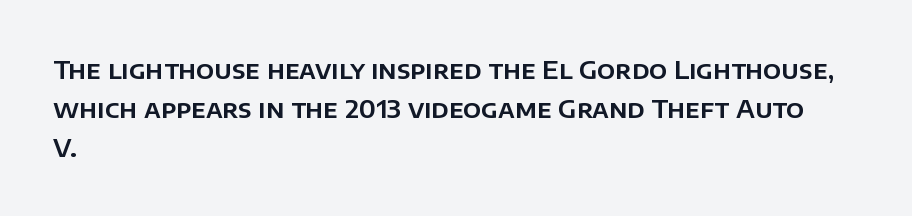
Q: Is the text italic (slanted)? A: No, it is upright.
Q: Is the text underlined? A: No.
Q: How is the paragraph aligned? A: Left-aligned.
Q: Is the spacing between letters normal or unusually wide? A: Normal.
Q: Is the spacing between lines tight, normal or loose? A: Normal.
